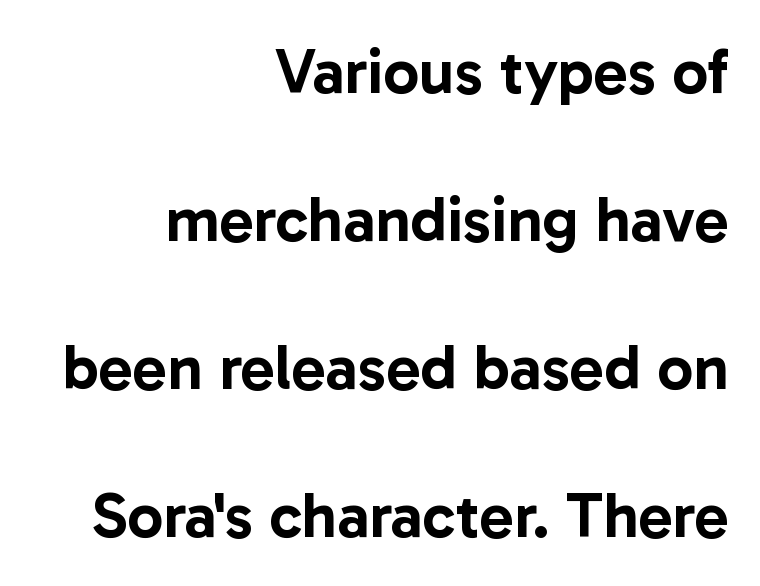
The image shows 64 px sans-serif type, upright; set right-aligned, loose line spacing (2.31x), normal letter spacing, not underlined; low stroke contrast and a medium x-height.
